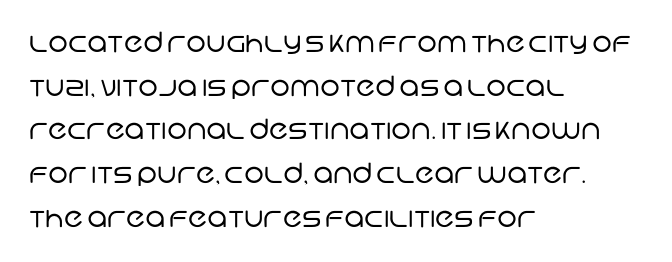
{"serif": "no", "bold": "no", "weight": "regular", "width": "normal", "stroke_contrast": "low", "x_height": "large", "monospaced": "no", "underline": "no", "align": "left", "line_spacing": "normal", "line_spacing_ratio": 1.56, "letter_spacing": "normal", "letter_spacing_em": 0.0, "glyph_px": 28}
